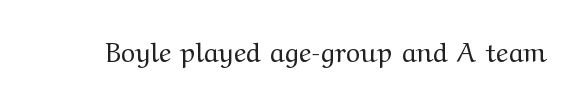
{"italic": "no", "bold": "no", "underline": "no", "letter_spacing": "normal", "letter_spacing_em": 0.0, "glyph_px": 27}
